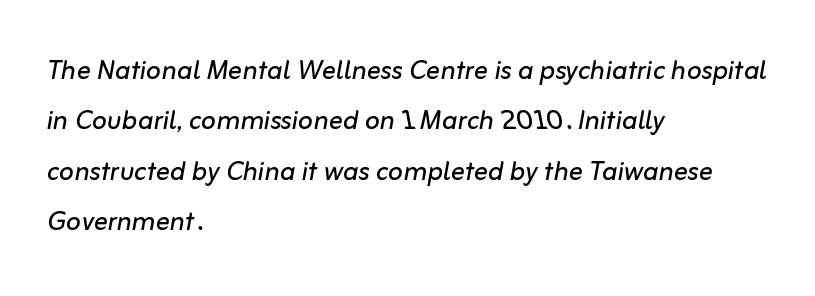
The image shows 35 px regular-weight type, italic (leaning right); set left-aligned, normal line spacing (1.44x), normal letter spacing, not underlined; low stroke contrast and a medium x-height.
